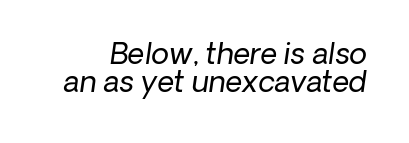
Q: Is the text bold? A: No.
Q: Is the text italic (slanted)? A: Yes, it leans right by about 8 degrees.
Q: Is the text underlined? A: No.
Q: Is the spacing between letters normal or unusually wide? A: Normal.
Q: Is the spacing between lines tight, normal or loose? A: Tight.
Q: Width (condensed, normal, or wide)? A: Normal.
Q: Stroke contrast? A: Low.
Q: x-height? A: Medium.
Q: Monospaced? A: No.
